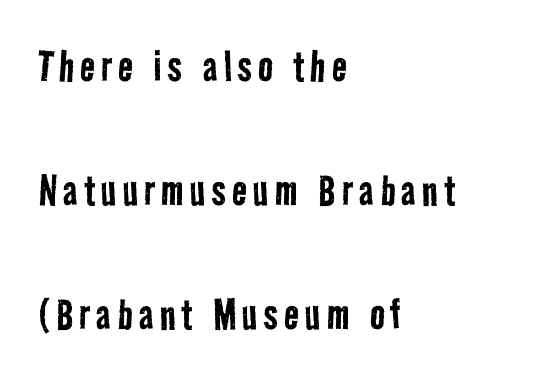
Q: Is the text bold? A: No.
Q: Is the typeface a serif or a sans-serif typeface? A: Sans-serif.
Q: Is the text underlined? A: No.
Q: How is the paragraph aligned? A: Left-aligned.
Q: Is the spacing between lines tight, normal or loose? A: Loose.
Q: Width (condensed, normal, or wide)? A: Condensed.
Q: Stroke contrast? A: Low.
Q: x-height? A: Medium.
Q: Monospaced? A: No.
